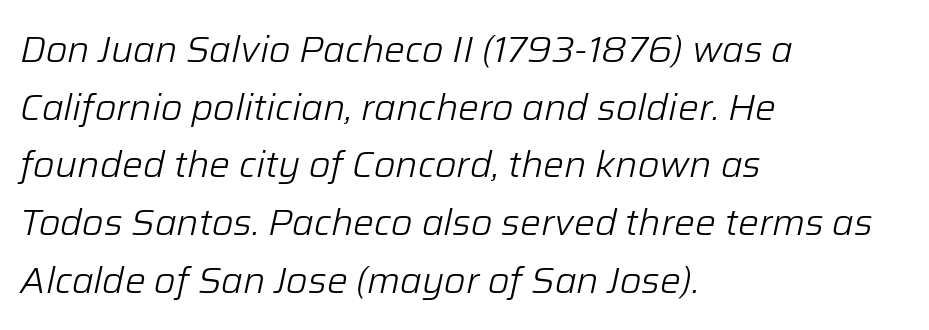
Q: Is the text bold? A: No.
Q: Is the text italic (slanted)? A: Yes, it leans right by about 12 degrees.
Q: Is the text underlined? A: No.
Q: How is the paragraph aligned? A: Left-aligned.
Q: Is the spacing between letters normal or unusually wide? A: Normal.
Q: Is the spacing between lines tight, normal or loose? A: Normal.
Q: Width (condensed, normal, or wide)? A: Normal.
Q: Stroke contrast? A: Low.
Q: x-height? A: Medium.
Q: Monospaced? A: No.
